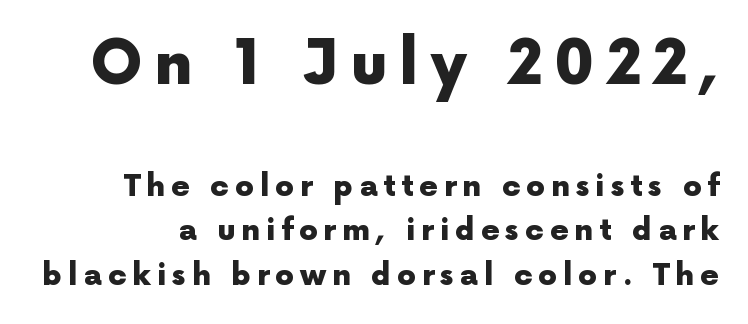
Q: Is the text bold? A: Yes.
Q: Is the text italic (slanted)? A: No, it is upright.
Q: Is the typeface a serif or a sans-serif typeface? A: Sans-serif.
Q: Is the text underlined? A: No.
Q: Is the spacing between lines tight, normal or loose? A: Normal.
Q: Which block of text is set in a larger size, the first (top) or the second (bottom)? A: The first (top) one.
Q: Width (condensed, normal, or wide)? A: Normal.
Q: x-height? A: Medium.
Q: Monospaced? A: No.
